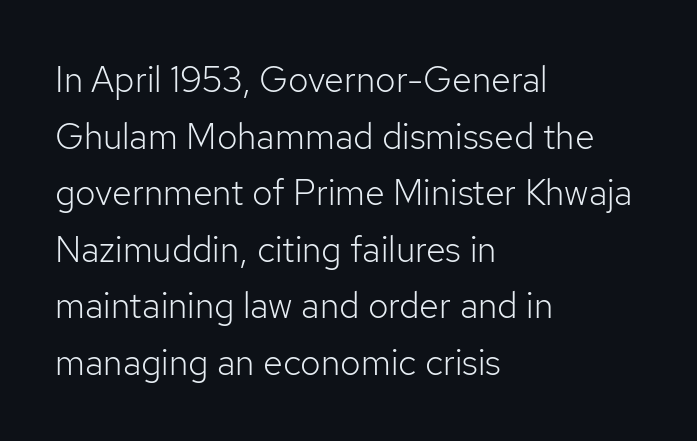
Tracking value appears to be zero — textbook default spacing. The passage shown is typed in a proportional face where columns would drift. The rag falls on the right side of this text block. Typographically, this falls in the sans-serif category.
